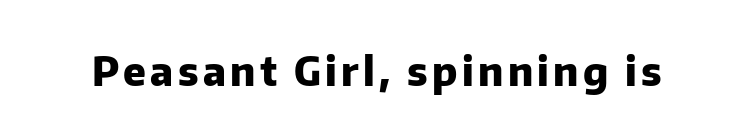
Q: Is the text bold? A: Yes.
Q: Is the text italic (slanted)? A: No, it is upright.
Q: Is the typeface a serif or a sans-serif typeface? A: Sans-serif.
Q: Is the text underlined? A: No.
Q: Width (condensed, normal, or wide)? A: Normal.
Q: Stroke contrast? A: Low.
Q: x-height? A: Medium.
Q: Monospaced? A: No.
